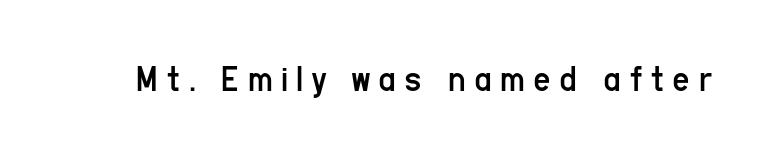
Q: Is the text bold? A: No.
Q: Is the text italic (slanted)? A: No, it is upright.
Q: Is the typeface a serif or a sans-serif typeface? A: Sans-serif.
Q: Is the text underlined? A: No.
Q: Is the spacing between letters normal or unusually wide? A: Unusually wide.
Q: Width (condensed, normal, or wide)? A: Condensed.
Q: Stroke contrast? A: Low.
Q: x-height? A: Medium.
Q: Monospaced? A: No.
